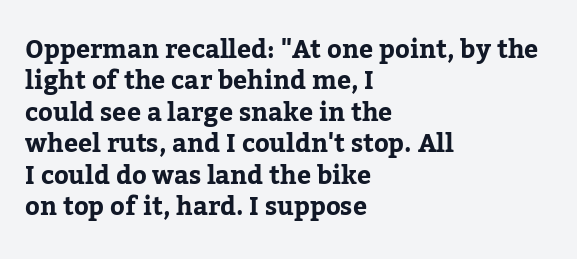
Q: Is the text bold? A: Yes.
Q: Is the text italic (slanted)? A: No, it is upright.
Q: Is the text underlined? A: No.
Q: How is the paragraph aligned? A: Left-aligned.
Q: Is the spacing between letters normal or unusually wide? A: Normal.
Q: Is the spacing between lines tight, normal or loose? A: Normal.
